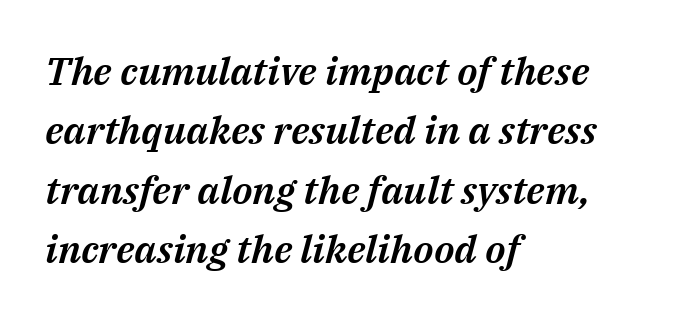
Q: Is the text italic (slanted)? A: Yes, it leans right by about 14 degrees.
Q: Is the text underlined? A: No.
Q: How is the paragraph aligned? A: Left-aligned.
Q: Is the spacing between letters normal or unusually wide? A: Normal.
Q: Is the spacing between lines tight, normal or loose? A: Normal.
Q: Width (condensed, normal, or wide)? A: Normal.
Q: Stroke contrast? A: Medium.
Q: x-height? A: Medium.
Q: Monospaced? A: No.
